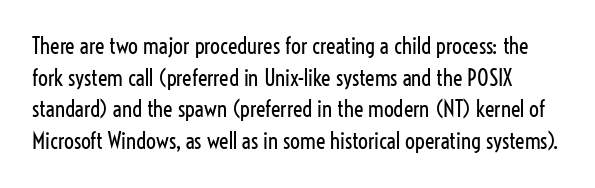
{"italic": "no", "bold": "no", "underline": "no", "line_spacing": "normal", "line_spacing_ratio": 1.44, "letter_spacing": "normal", "letter_spacing_em": 0.0, "glyph_px": 22}
